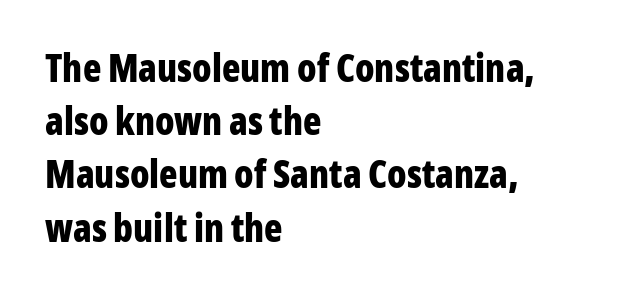
In CSS terms this would be text-align: left. A normal amount of white space separates one row of letters from the next. The type sits square on the baseline with zero lean. A clean baseline with only descenders dipping below it.
